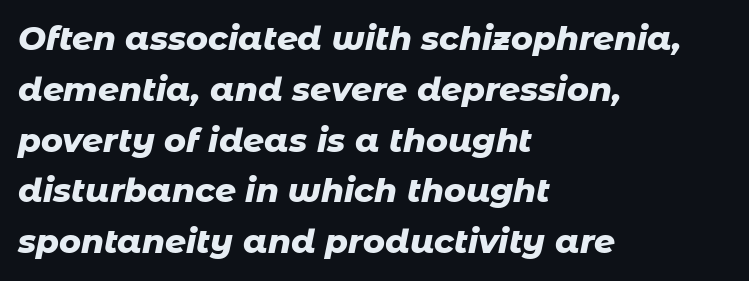
Q: Is the text bold? A: Yes.
Q: Is the text italic (slanted)? A: Yes, it leans right by about 11 degrees.
Q: Is the text underlined? A: No.
Q: How is the paragraph aligned? A: Left-aligned.
Q: Is the spacing between letters normal or unusually wide? A: Normal.
Q: Is the spacing between lines tight, normal or loose? A: Normal.
Q: Width (condensed, normal, or wide)? A: Normal.
Q: Stroke contrast? A: Low.
Q: x-height? A: Medium.
Q: Monospaced? A: No.
